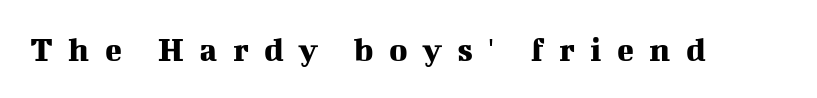
The image shows 35 px serif type, upright; set unusually wide letter spacing (+0.44 em), not underlined; medium stroke contrast and a medium x-height.
